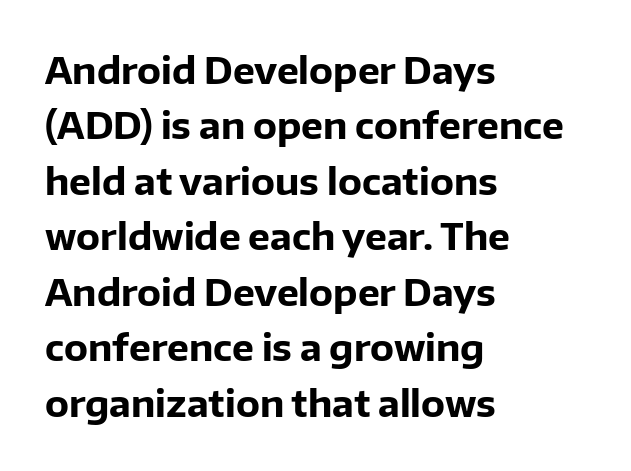
Q: Is the text bold? A: Yes.
Q: Is the text italic (slanted)? A: No, it is upright.
Q: Is the typeface a serif or a sans-serif typeface? A: Sans-serif.
Q: Is the text underlined? A: No.
Q: How is the paragraph aligned? A: Left-aligned.
Q: Is the spacing between letters normal or unusually wide? A: Normal.
Q: Is the spacing between lines tight, normal or loose? A: Normal.
Q: Width (condensed, normal, or wide)? A: Normal.
Q: Stroke contrast? A: Low.
Q: x-height? A: Medium.
Q: Monospaced? A: No.
